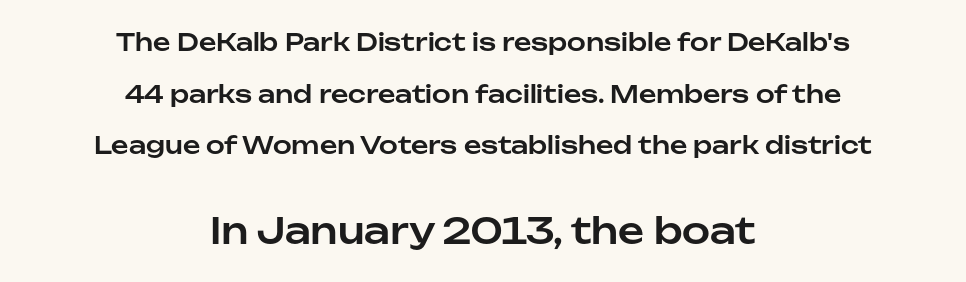
The image shows 36 px sans-serif type, upright; set centered, loose line spacing (2.15x), normal letter spacing, not underlined; the second (bottom) block is 1.5x larger; low stroke contrast and a medium x-height.
